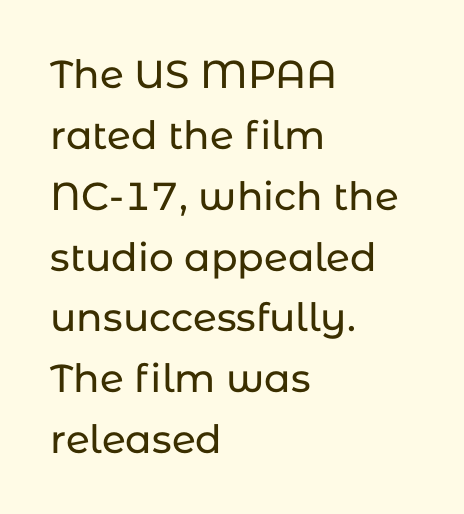
Are there feet on the stems? There aren't — it's a sans. The face used here is proportionally spaced, like ordinary book or web type. The tracking reads as untouched default to a designer's eye. A typesetter would mark this as roman, not italic.
